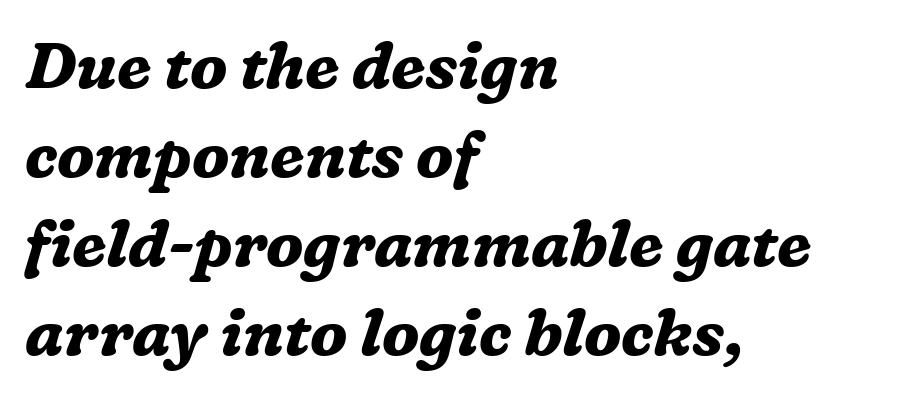
The image shows 64 px bold serif type, italic (leaning right); set left-aligned, normal line spacing (1.39x), normal letter spacing, not underlined; medium stroke contrast and a medium x-height.
